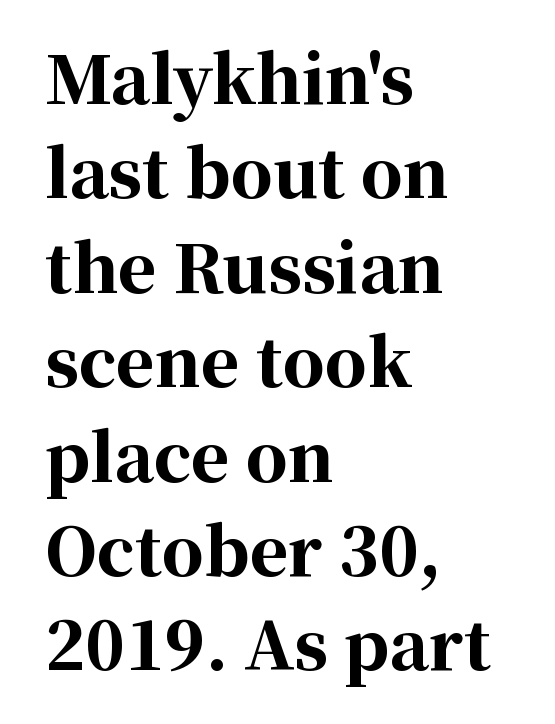
Q: Is the text bold? A: Yes.
Q: Is the text italic (slanted)? A: No, it is upright.
Q: Is the typeface a serif or a sans-serif typeface? A: Serif.
Q: Is the text underlined? A: No.
Q: How is the paragraph aligned? A: Left-aligned.
Q: Is the spacing between letters normal or unusually wide? A: Normal.
Q: Is the spacing between lines tight, normal or loose? A: Normal.
Q: Width (condensed, normal, or wide)? A: Normal.
Q: Stroke contrast? A: High.
Q: x-height? A: Medium.
Q: Monospaced? A: No.
